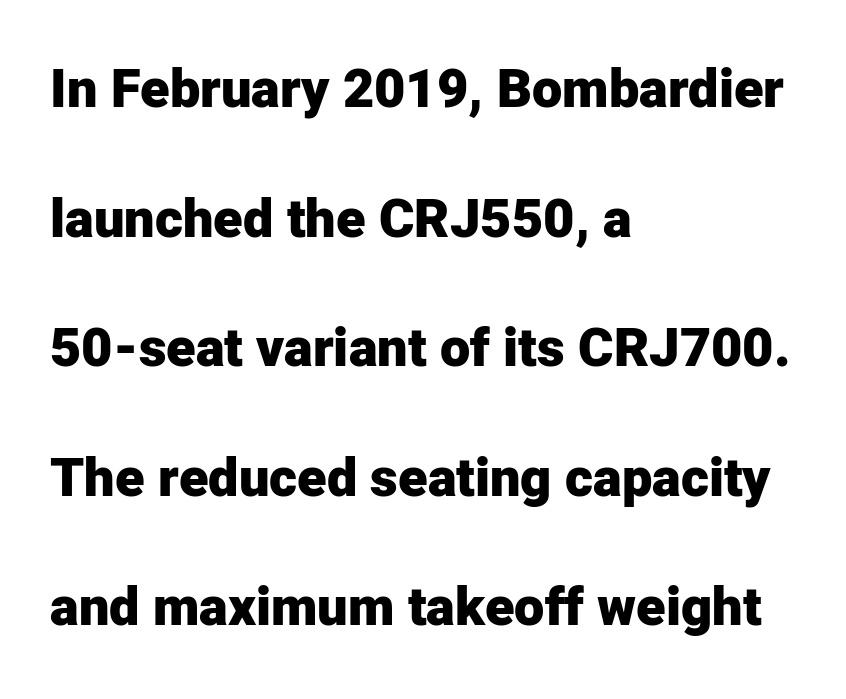
Does the copy run flush right? No — it runs flush left. Typographically, this falls in the sans-serif category. The strokes are fattened all the way to bold. A typesetter would call this leading open, well beyond the default. These lines are rendered in a variable-pitch font. Posture: straight, roman, zero tilt.
